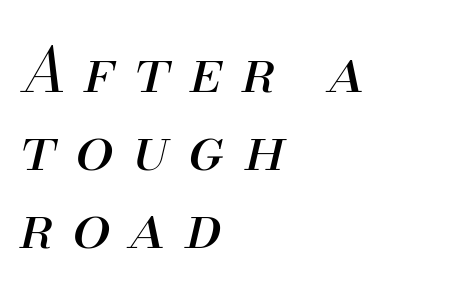
{"italic": "yes", "lean": "right", "slant_degrees": 13, "bold": "no", "weight": "regular", "width": "normal", "stroke_contrast": "medium", "x_height": "small", "monospaced": "no", "underline": "no", "align": "left", "line_spacing": "normal", "line_spacing_ratio": 1.28, "letter_spacing": "wide", "letter_spacing_em": 0.32, "glyph_px": 61}
